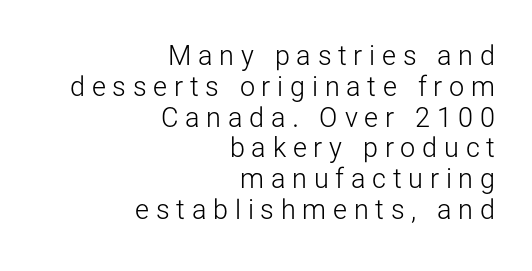
Glance below the letters and you will spot only blank space. Is the stroke heavy? The answer is a plain regular-or-lighter. This sample uses an upright cut, with every glyph sitting square on the baseline. Regarding leading, the lines here are crowded together. The ragged edge is on the left, which tells us the setting is flush right. In terms of letterspacing, this is a distinctly airy, spread setting.
